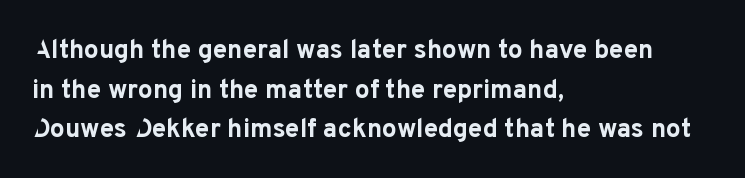
Line spacing here is normal. Words float on clear page, feet unadorned. Each glyph is drawn with heavy, bold strokes. There is no visible air inserted between adjacent glyphs. These lines are set flush left with a ragged right edge. This is roman type, the default non-slanted kind.
